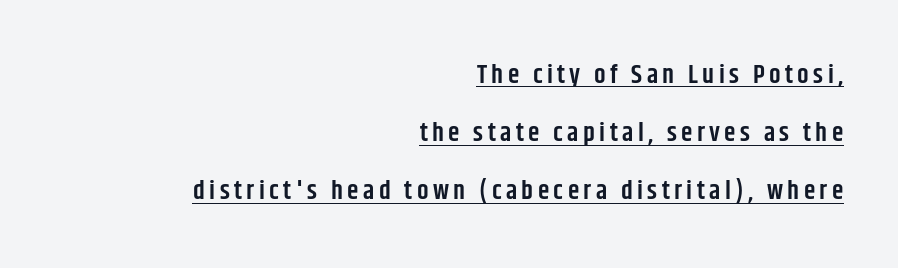
Weight check: semibold — heavier than regular, not quite bold. Compared with undecorated copy, this sample adds a rule below the words. Is there any slant? The stems are plumb. The passage is arranged like a letterhead date or caption credit — flush right. Compared with typical paragraphs, the rows here are farther apart.
